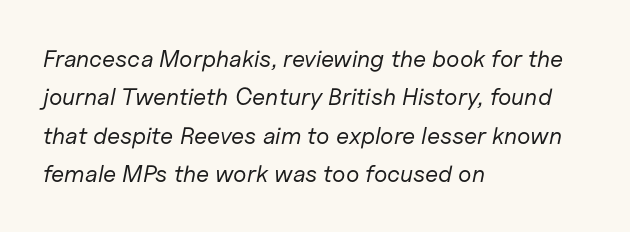
{"italic": "yes", "lean": "right", "slant_degrees": 11, "bold": "no", "underline": "no", "align": "left", "line_spacing": "normal", "line_spacing_ratio": 1.6, "letter_spacing": "normal", "letter_spacing_em": 0.0, "glyph_px": 24}
